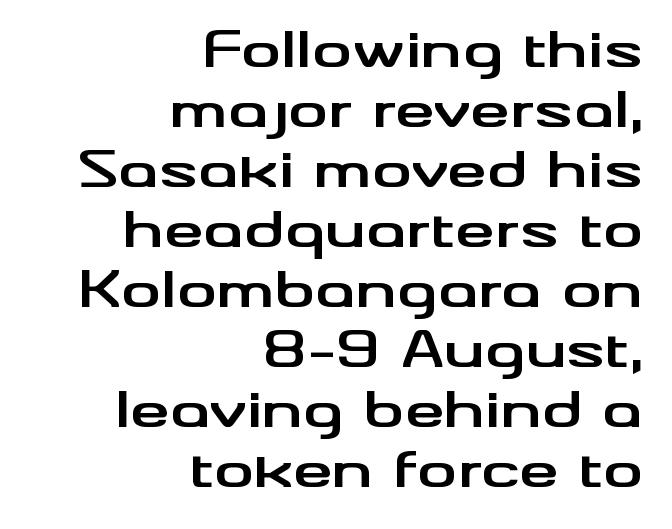
Observe the ordinary spacing: letters are neighbours, not strangers. The ragged edge is on the left, which tells us the setting is flush right. Here the designer chose a conventional face with non-uniform glyph widths. Beneath every word, the page is bare. Letterform terminals end flat and unadorned throughout the passage.
